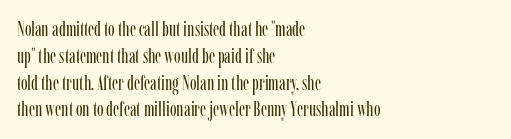
Unlike italic type, these characters show no tilt at all. Honestly, there is no underline to notice here at all. The ragged edge is on the right, which tells us the setting is flush left. Tracking here is standard; glyphs follow each other at the usual distance.
